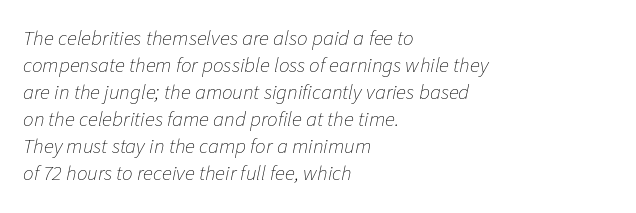
The image shows 21 px text type, italic (leaning right); set left-aligned, normal line spacing (1.29x), normal letter spacing, not underlined.
